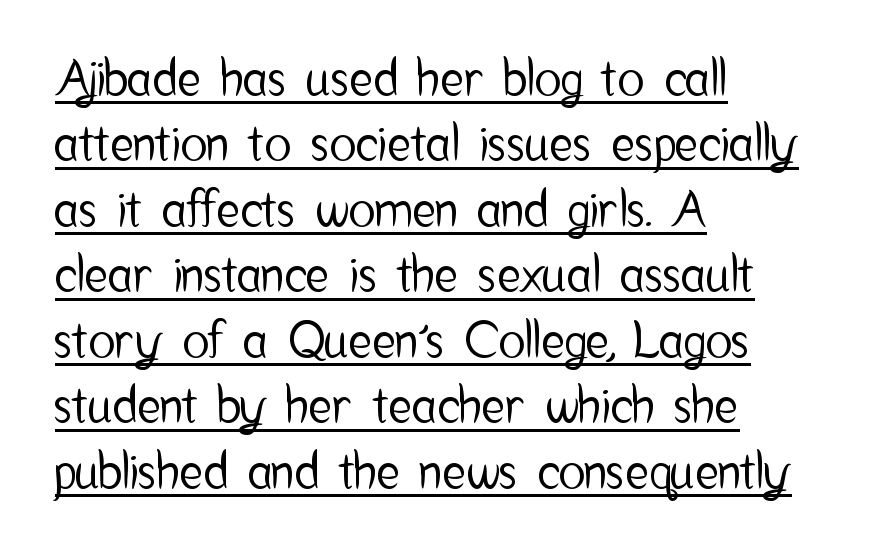
{"serif": "no", "italic": "no", "width": "condensed", "stroke_contrast": "low", "x_height": "medium", "monospaced": "no", "underline": "yes", "align": "left", "line_spacing": "normal", "line_spacing_ratio": 1.31, "letter_spacing": "normal", "letter_spacing_em": 0.0, "glyph_px": 50}
